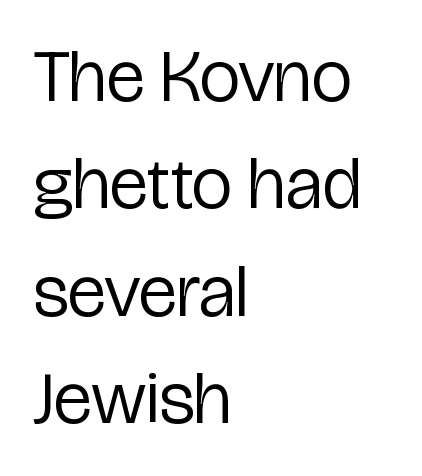
Q: Is the text bold? A: No.
Q: Is the text italic (slanted)? A: No, it is upright.
Q: Is the typeface a serif or a sans-serif typeface? A: Sans-serif.
Q: Is the text underlined? A: No.
Q: How is the paragraph aligned? A: Left-aligned.
Q: Is the spacing between letters normal or unusually wide? A: Normal.
Q: Is the spacing between lines tight, normal or loose? A: Normal.
Q: Width (condensed, normal, or wide)? A: Condensed.
Q: Stroke contrast? A: Low.
Q: x-height? A: Medium.
Q: Monospaced? A: No.
